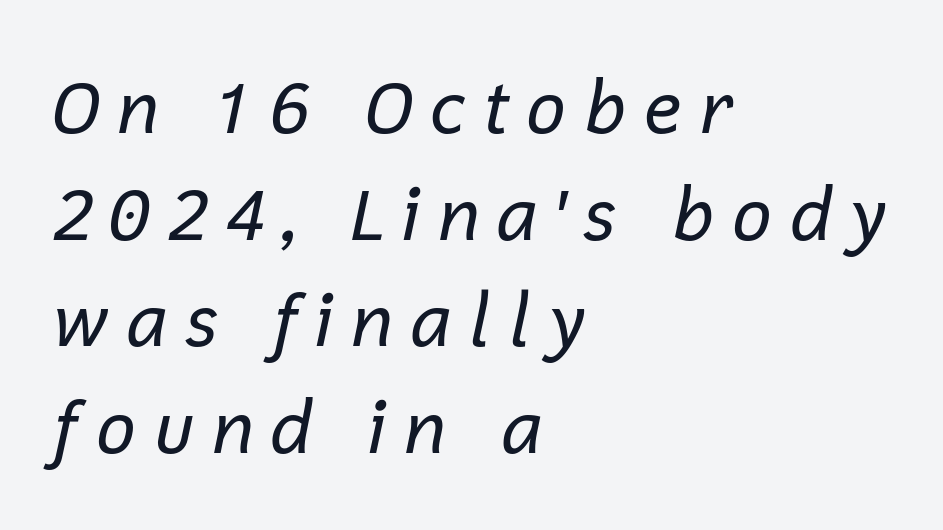
{"italic": "yes", "lean": "right", "slant_degrees": 12, "bold": "no", "weight": "regular", "width": "normal", "stroke_contrast": "low", "x_height": "medium", "monospaced": "no", "underline": "no", "align": "left", "line_spacing": "normal", "line_spacing_ratio": 1.48, "letter_spacing": "wide", "letter_spacing_em": 0.21, "glyph_px": 72}
